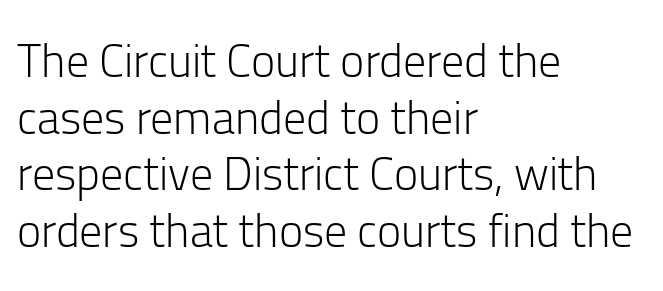
The face looks like a standard text weight, possibly lighter. A typesetter would call this proportional, since set widths differ per character. Italic? Not at all — the glyphs are vertical. Anything drawn beneath the words? Only blank space. Tracking value appears to be zero — textbook default spacing.
